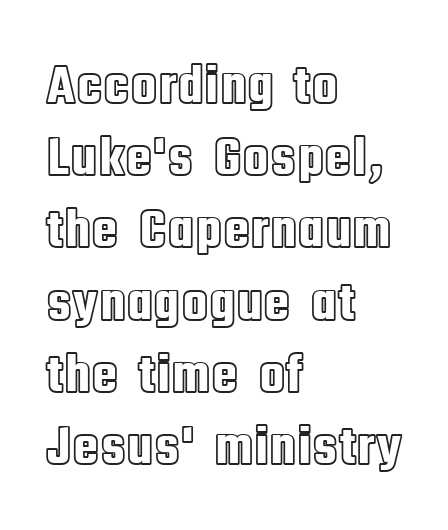
The image shows 56 px condensed type, upright; set left-aligned, normal line spacing (1.29x), normal letter spacing, not underlined; a large x-height.
